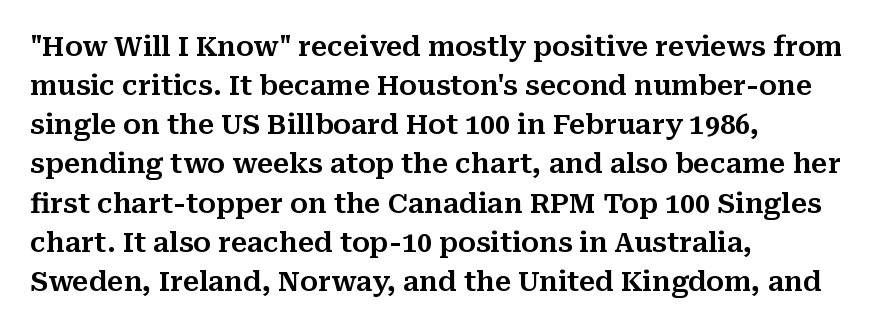
The image shows 27 px text type, upright; set left-aligned, normal line spacing (1.45x), normal letter spacing, not underlined.
